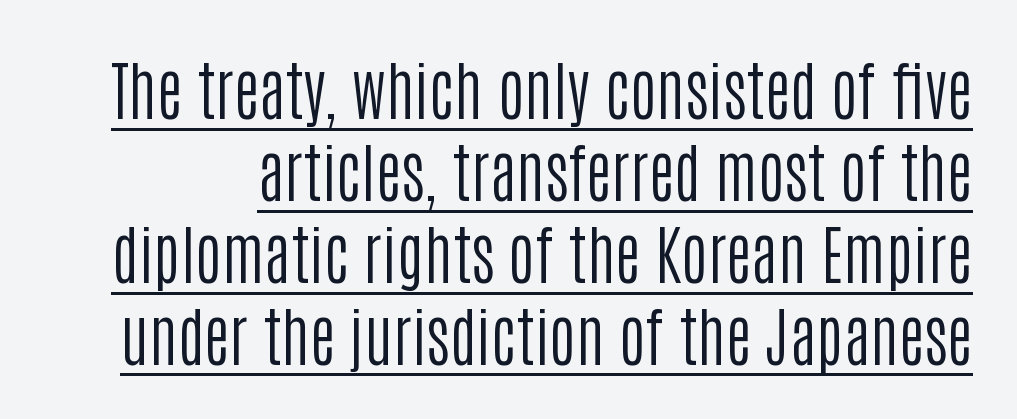
The typeface chosen for these lines omits serifs. Emphasis is given by a line drawn under the lettering. No extra ink here — the face is not bold. Character widths vary here, with narrow letters taking less room than wide ones. Interline gaps are of average width in this sample.
